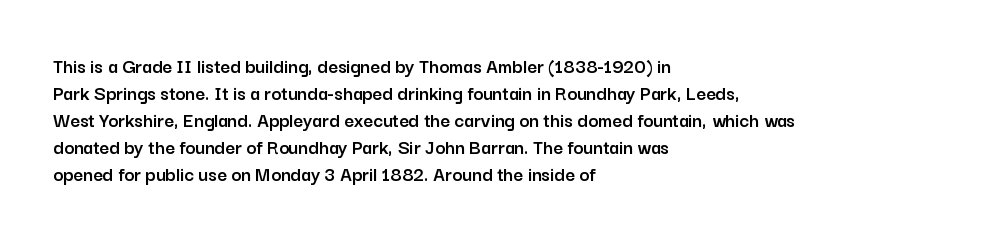
No word sits above an underline. Rendered with straight, roman letterforms. A typesetter would call this leading conventional body-copy spacing. Nothing unusual about the tracking: characters are spaced as the font intends. Line starts are locked; line ends wander.
